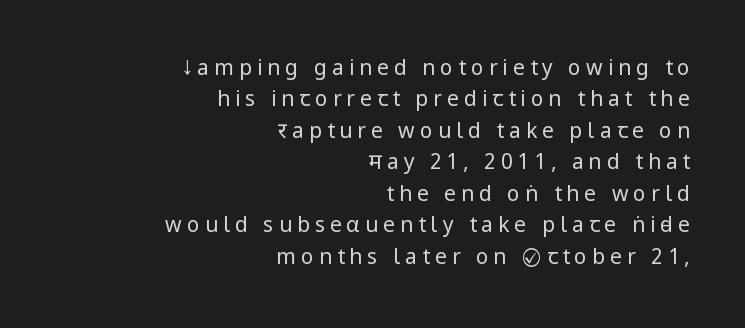
{"italic": "no", "bold": "no", "underline": "no", "align": "right", "line_spacing": "normal", "line_spacing_ratio": 1.5, "letter_spacing": "wide", "letter_spacing_em": 0.24, "glyph_px": 21}
